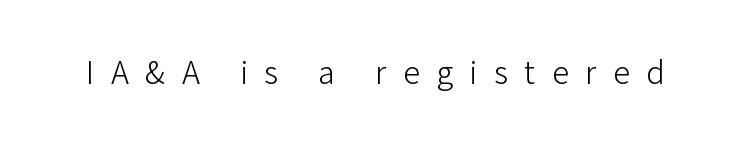
Q: Is the text bold? A: No.
Q: Is the text italic (slanted)? A: No, it is upright.
Q: Is the typeface a serif or a sans-serif typeface? A: Sans-serif.
Q: Is the text underlined? A: No.
Q: Is the spacing between letters normal or unusually wide? A: Unusually wide.
Q: Width (condensed, normal, or wide)? A: Normal.
Q: Stroke contrast? A: Low.
Q: x-height? A: Medium.
Q: Monospaced? A: No.
